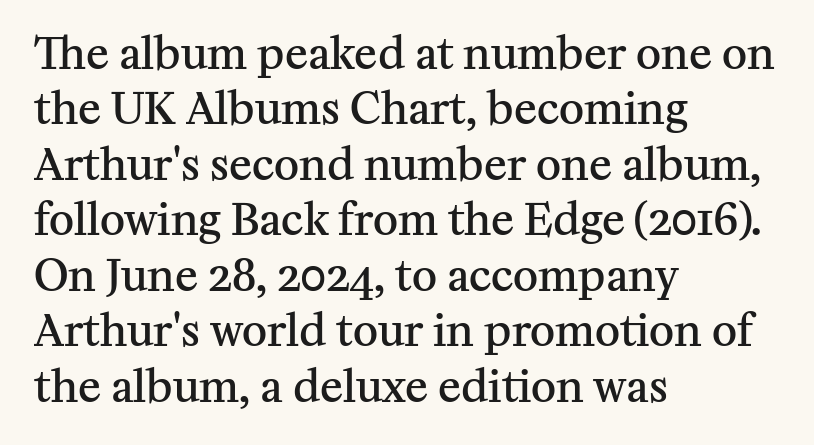
The font family rendered here belongs to the serif group. These lines carry some extra weight — a demibold, not a full bold. The compositor pushed each line to the left boundary. Anything drawn beneath the words? Only blank space. Every character sits straight up, as roman type does.
